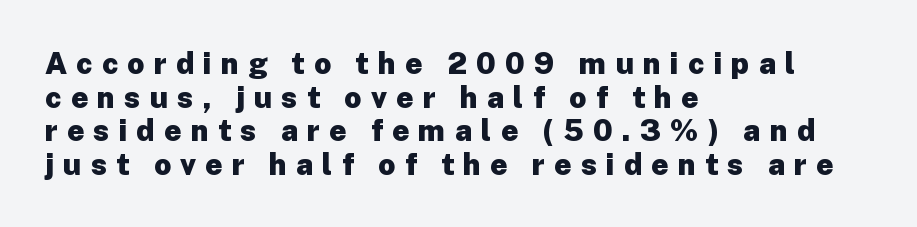
The image shows 30 px heavy sans-serif type, upright; set left-aligned, tight line spacing (1.12x), unusually wide letter spacing (+0.3 em), not underlined; low stroke contrast and a medium x-height.
